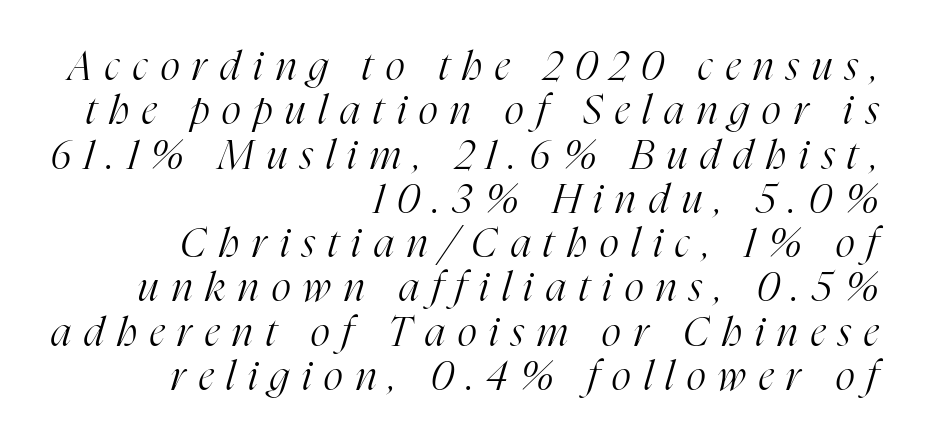
The image shows 41 px light, condensed serif type, italic (leaning right); set right-aligned, tight line spacing (1.08x), unusually wide letter spacing (+0.32 em), not underlined; high stroke contrast and a medium x-height.
